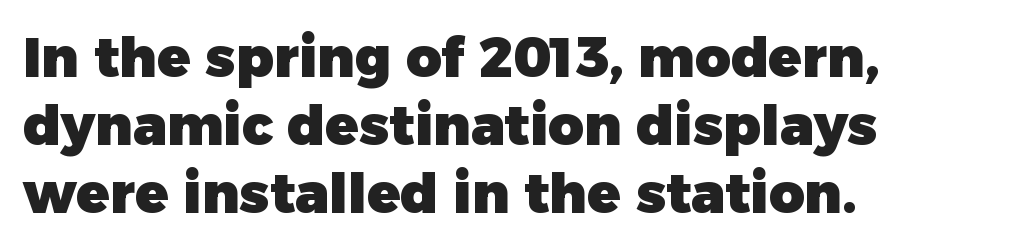
{"serif": "no", "italic": "no", "bold": "yes", "weight": "heavy", "width": "normal", "stroke_contrast": "low", "x_height": "medium", "monospaced": "no", "underline": "no", "align": "left", "line_spacing_ratio": 1.24, "letter_spacing": "normal", "letter_spacing_em": 0.0, "glyph_px": 55}
